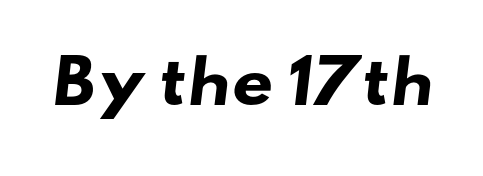
Spacing verdict: proportional, widths tailored to each character. The rendering keeps characters at their native spacing. What weight is shown? A full bold with thick strokes. In terms of letterform style, serifs are entirely absent. The strip under each line holds only bare page.
